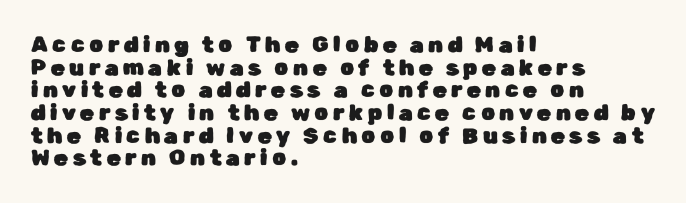
Rule under the text: the space is simply empty. Compared with typical paragraphs, the rows here are closer together. Words appear elongated and porous because spacing is wide. Quick note: not italic, upright.
